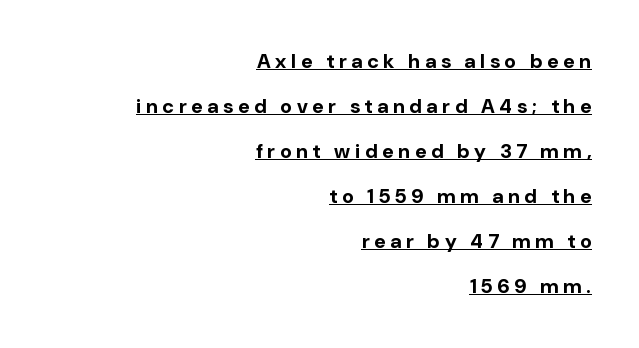
{"italic": "no", "bold": "yes", "underline": "yes", "align": "right", "line_spacing": "loose", "line_spacing_ratio": 2.25, "letter_spacing": "wide", "letter_spacing_em": 0.24, "glyph_px": 20}
